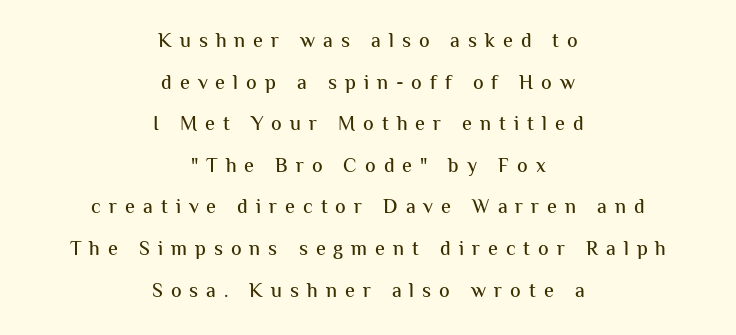
{"italic": "no", "underline": "no", "align": "center", "line_spacing": "loose", "line_spacing_ratio": 2.08, "letter_spacing": "wide", "letter_spacing_em": 0.4, "glyph_px": 20}
